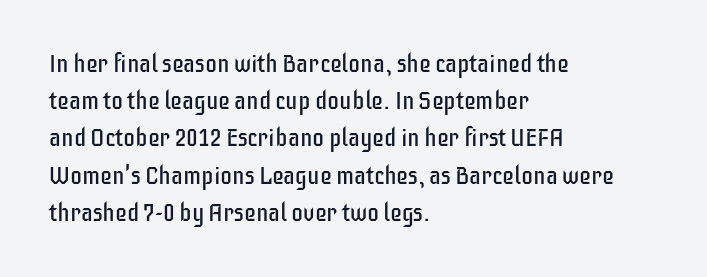
{"italic": "no", "bold": "no", "underline": "no", "align": "left", "line_spacing": "normal", "line_spacing_ratio": 1.55, "letter_spacing": "normal", "letter_spacing_em": 0.0, "glyph_px": 24}
